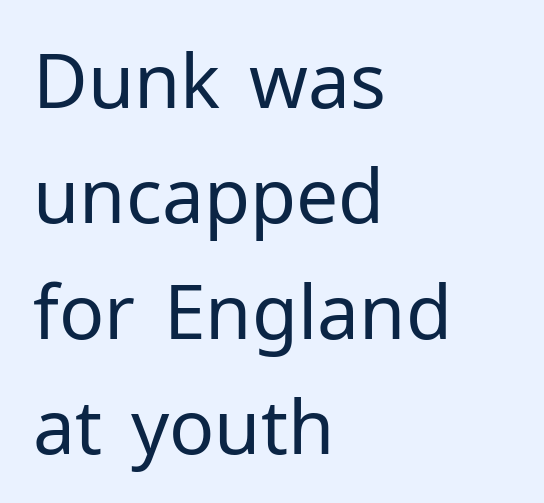
{"serif": "no", "italic": "no", "bold": "no", "weight": "regular", "width": "normal", "stroke_contrast": "low", "x_height": "medium", "monospaced": "no", "underline": "no", "align": "left", "line_spacing": "normal", "line_spacing_ratio": 1.54, "letter_spacing": "normal", "letter_spacing_em": 0.0, "glyph_px": 75}
